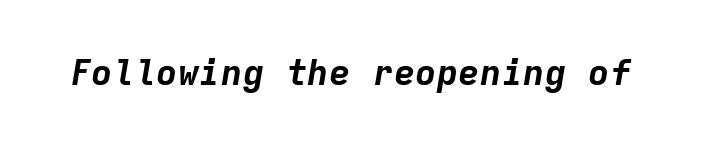
{"italic": "yes", "lean": "right", "slant_degrees": 9, "bold": "yes", "weight": "bold", "width": "normal", "stroke_contrast": "low", "x_height": "medium", "monospaced": "yes", "underline": "no", "letter_spacing": "normal", "letter_spacing_em": 0.0, "glyph_px": 36}
